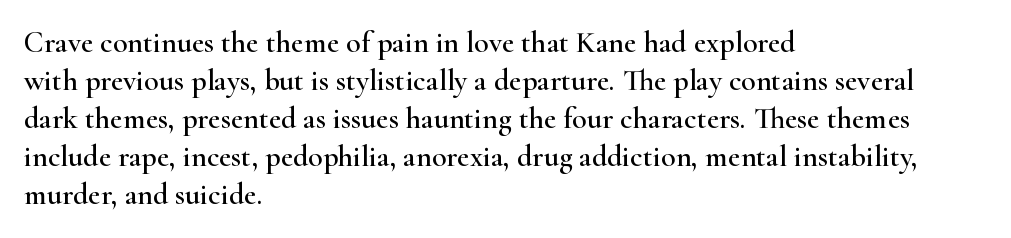
A typesetter would label this face a serif. Each letter keeps its own natural width here, so spacing adapts to shape. The typography opts for an upright posture over an oblique one. Observe the ordinary spacing: letters are neighbours, not strangers.
